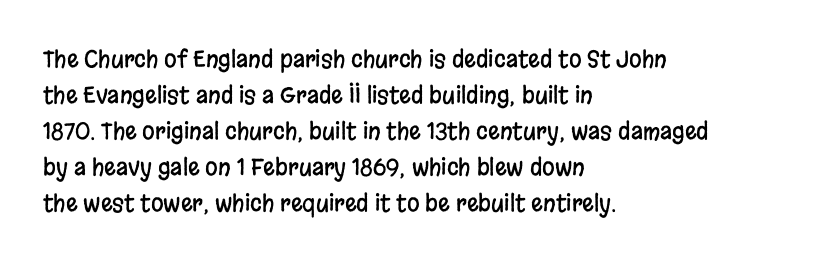
Q: Is the text italic (slanted)? A: No, it is upright.
Q: Is the text underlined? A: No.
Q: How is the paragraph aligned? A: Left-aligned.
Q: Is the spacing between letters normal or unusually wide? A: Normal.
Q: Is the spacing between lines tight, normal or loose? A: Normal.
